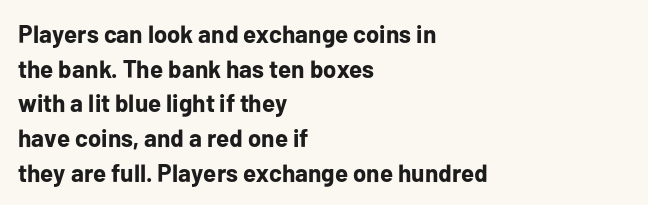
The type sits square on the baseline with zero lean. Summary of weight: heavy, a full bold. Rule under the text: the space is simply empty. Is the letter spacing exaggerated? No — it looks like the ordinary default.
